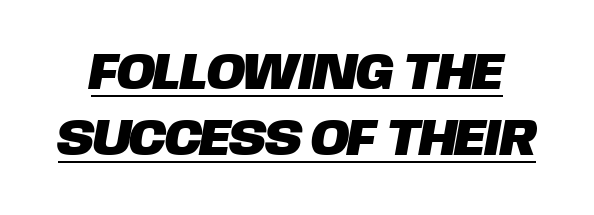
Caption: standard tracking, unaltered. The typeface chosen for these lines omits serifs. Leading matches the norm, producing a regular column. Character widths vary here, with narrow letters taking less room than wide ones. Check the space under the baseline: a stroke is drawn there.
